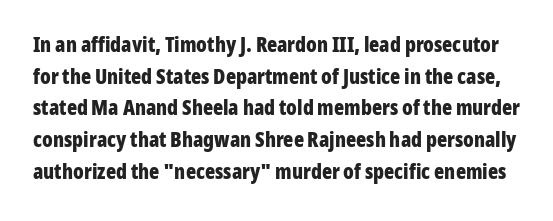
Q: Is the text bold? A: Yes.
Q: Is the text italic (slanted)? A: No, it is upright.
Q: Is the text underlined? A: No.
Q: Is the spacing between letters normal or unusually wide? A: Normal.
Q: Is the spacing between lines tight, normal or loose? A: Normal.
